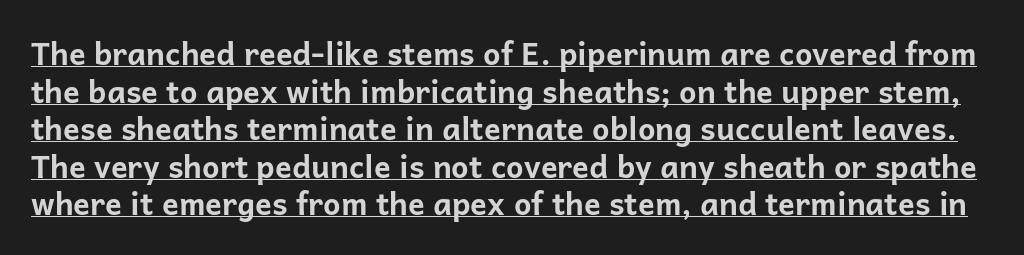
Q: Is the text bold? A: Yes.
Q: Is the text italic (slanted)? A: No, it is upright.
Q: Is the typeface a serif or a sans-serif typeface? A: Sans-serif.
Q: Is the text underlined? A: Yes.
Q: Is the spacing between letters normal or unusually wide? A: Normal.
Q: Width (condensed, normal, or wide)? A: Normal.
Q: Stroke contrast? A: Low.
Q: x-height? A: Medium.
Q: Monospaced? A: No.
